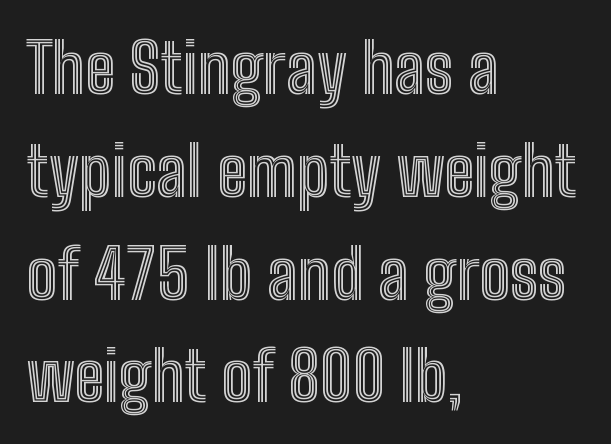
The image shows 69 px condensed type, upright; set left-aligned, normal line spacing (1.49x), normal letter spacing, not underlined; a medium x-height.
